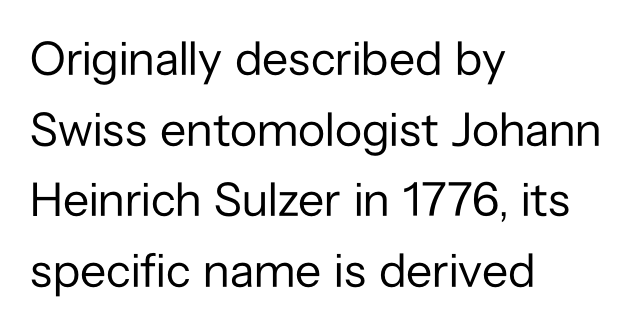
Q: Is the text bold? A: No.
Q: Is the text italic (slanted)? A: No, it is upright.
Q: Is the typeface a serif or a sans-serif typeface? A: Sans-serif.
Q: Is the text underlined? A: No.
Q: How is the paragraph aligned? A: Left-aligned.
Q: Is the spacing between letters normal or unusually wide? A: Normal.
Q: Is the spacing between lines tight, normal or loose? A: Normal.
Q: Width (condensed, normal, or wide)? A: Normal.
Q: Stroke contrast? A: Low.
Q: x-height? A: Medium.
Q: Monospaced? A: No.
